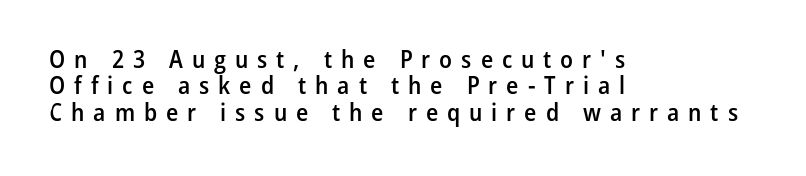
Nobody drew a line under any word here. When letters stand straight like this, we call the style roman or upright. This rendering uses left alignment, leaving the right contour irregular. Loose tracking; the words dissolve into strings of separated letters.
